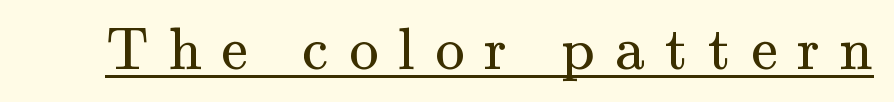
The image shows 59 px regular-weight serif type, upright; set unusually wide letter spacing (+0.34 em), underlined; medium stroke contrast and a small x-height.
